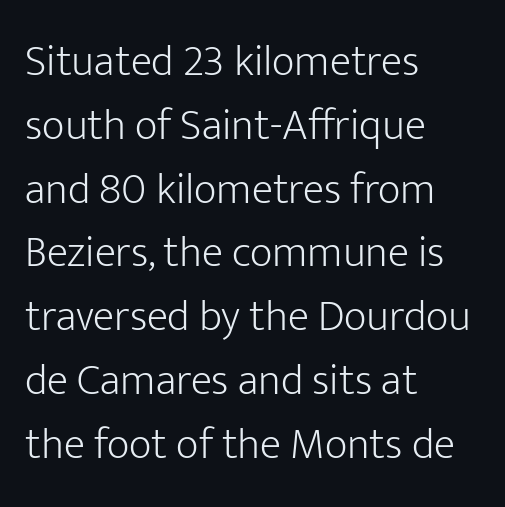
The image shows 44 px light sans-serif type, upright; set left-aligned, normal line spacing (1.45x), normal letter spacing, not underlined; low stroke contrast and a medium x-height.
